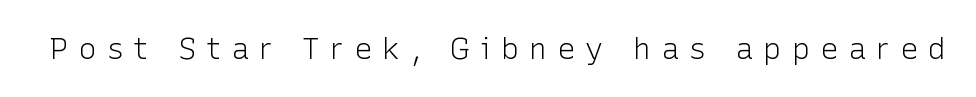
{"serif": "no", "italic": "no", "bold": "no", "weight": "light", "width": "normal", "stroke_contrast": "low", "x_height": "medium", "monospaced": "no", "underline": "no", "letter_spacing": "wide", "letter_spacing_em": 0.34, "glyph_px": 30}
